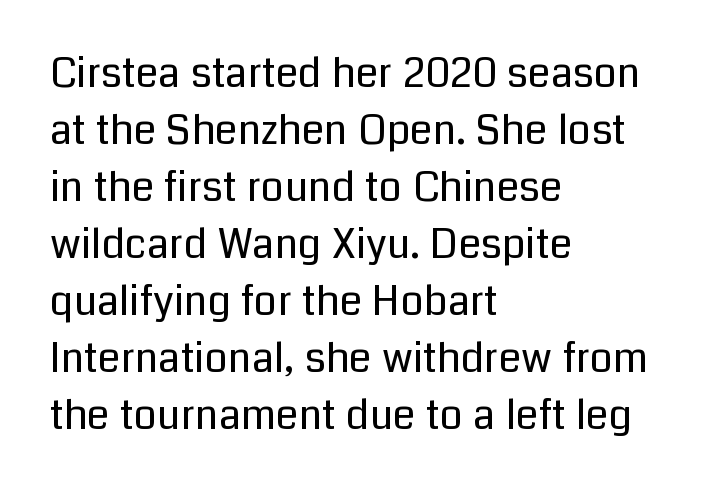
Q: Is the text bold? A: No.
Q: Is the text italic (slanted)? A: No, it is upright.
Q: Is the typeface a serif or a sans-serif typeface? A: Sans-serif.
Q: Is the text underlined? A: No.
Q: How is the paragraph aligned? A: Left-aligned.
Q: Is the spacing between letters normal or unusually wide? A: Normal.
Q: Is the spacing between lines tight, normal or loose? A: Normal.
Q: Width (condensed, normal, or wide)? A: Normal.
Q: Stroke contrast? A: Low.
Q: x-height? A: Medium.
Q: Monospaced? A: No.
